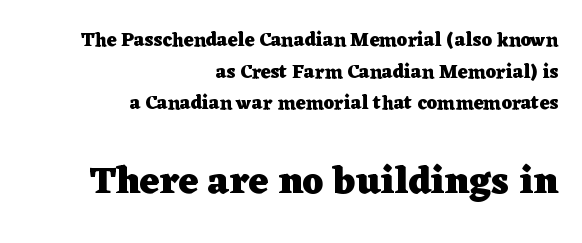
Q: Is the text bold? A: Yes.
Q: Is the text italic (slanted)? A: No, it is upright.
Q: Is the typeface a serif or a sans-serif typeface? A: Serif.
Q: Is the text underlined? A: No.
Q: How is the paragraph aligned? A: Right-aligned.
Q: Is the spacing between letters normal or unusually wide? A: Normal.
Q: Is the spacing between lines tight, normal or loose? A: Normal.
Q: Which block of text is set in a larger size, the first (top) or the second (bottom)? A: The second (bottom) one.
Q: Width (condensed, normal, or wide)? A: Wide.
Q: Stroke contrast? A: Low.
Q: x-height? A: Medium.
Q: Monospaced? A: No.
